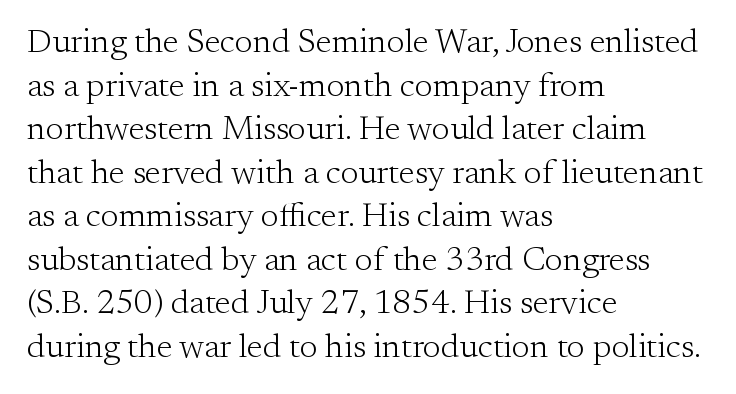
{"serif": "yes", "italic": "no", "bold": "no", "weight": "light", "width": "normal", "stroke_contrast": "medium", "x_height": "small", "monospaced": "no", "underline": "no", "align": "left", "line_spacing": "normal", "line_spacing_ratio": 1.28, "letter_spacing": "normal", "letter_spacing_em": 0.0, "glyph_px": 34}
